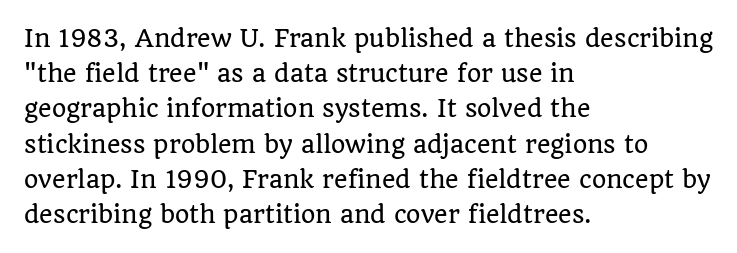
The designer left line spacing at the default. The face used here is rendered with its standard letterfit. The letters stand upright; this is a roman face. The rag falls on the right side of this text block. The words here are not underlined.
